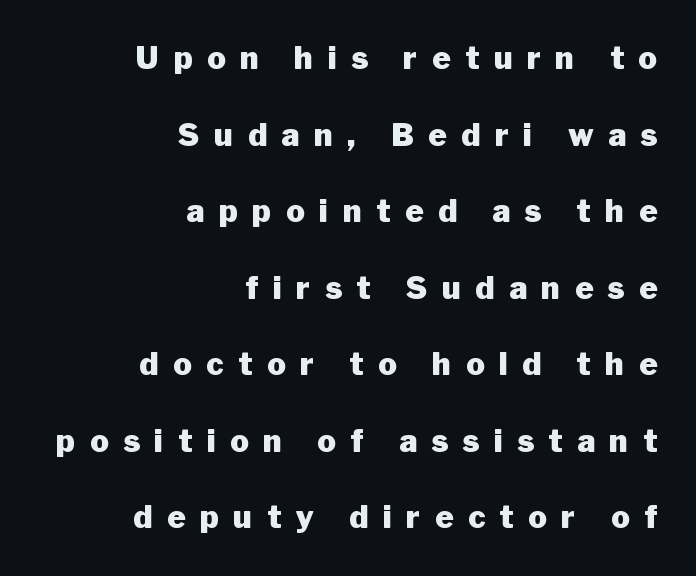
What's the leading like? Stretched, with rows far apart. How are the letters spaced? Widely, with obvious added tracking. Descenders hang freely into open space. Typographically, this falls in the sans-serif category. Notice how the passage keeps a crisp vertical edge on the right only.
